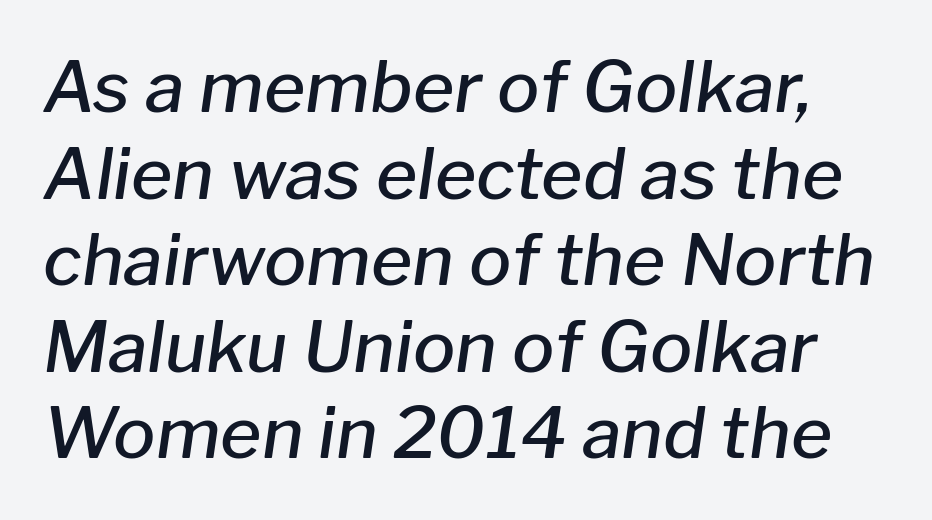
Q: Is the text bold? A: Semi-bold.
Q: Is the text italic (slanted)? A: Yes, it leans right by about 8 degrees.
Q: Is the text underlined? A: No.
Q: Is the spacing between letters normal or unusually wide? A: Normal.
Q: Width (condensed, normal, or wide)? A: Normal.
Q: Stroke contrast? A: Low.
Q: x-height? A: Medium.
Q: Monospaced? A: No.
